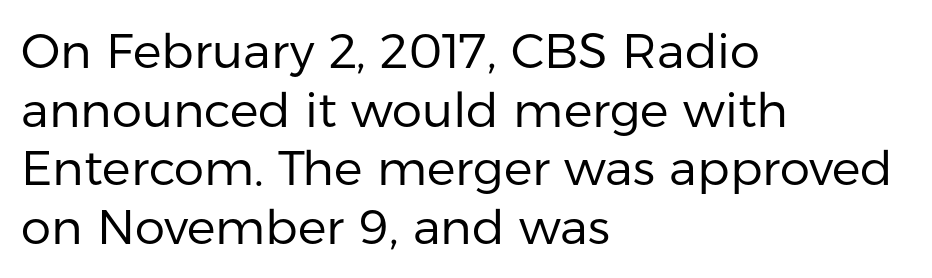
The image shows 48 px regular-weight sans-serif type, upright; set left-aligned, line spacing 1.22x, normal letter spacing, not underlined; low stroke contrast and a medium x-height.
